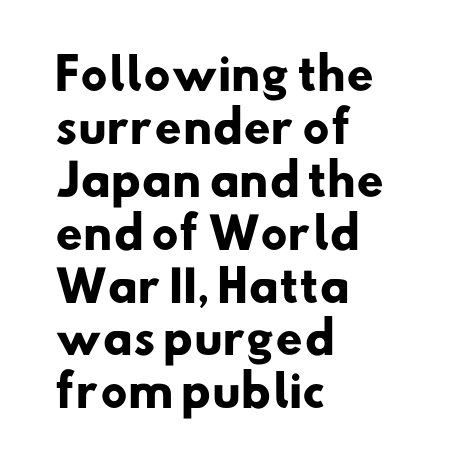
Notice how the passage keeps a crisp vertical edge on the left only. Are there feet on the stems? There aren't — it's a sans. Looks like regular typesetting: each glyph gets only the width it needs. Clear beneath every line of the passage. The sample has been set heavy, in full bold. Spacing between characters is what you'd get straight out of the box.
